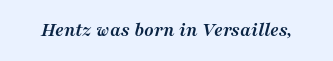
{"italic": "yes", "lean": "right", "slant_degrees": 16, "bold": "yes", "underline": "no", "letter_spacing": "normal", "letter_spacing_em": 0.0, "glyph_px": 20}
